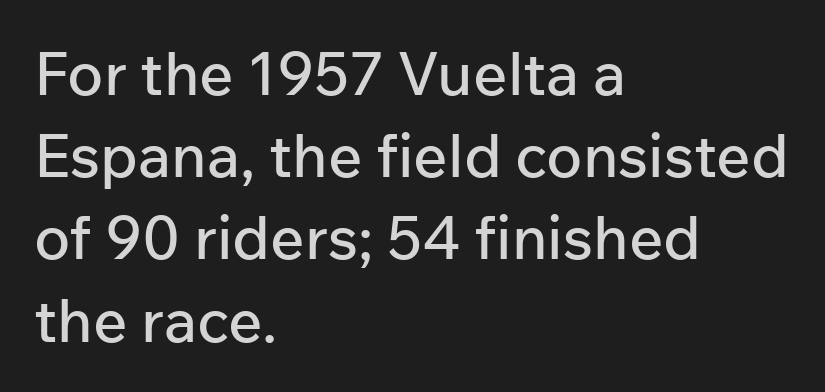
{"serif": "no", "italic": "no", "width": "normal", "stroke_contrast": "low", "x_height": "medium", "monospaced": "no", "underline": "no", "align": "left", "line_spacing": "normal", "line_spacing_ratio": 1.37, "letter_spacing": "normal", "letter_spacing_em": 0.0, "glyph_px": 60}
